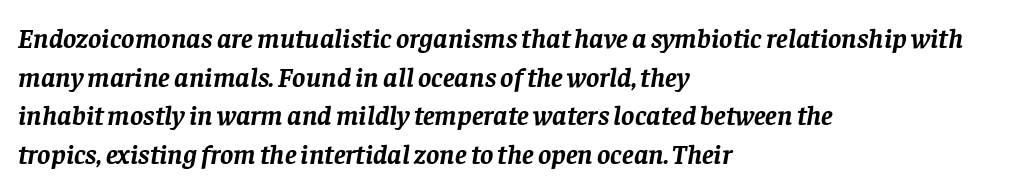
The image shows 28 px semibold serif type, italic (leaning right); set left-aligned, normal line spacing (1.38x), normal letter spacing, not underlined; low stroke contrast and a large x-height.
